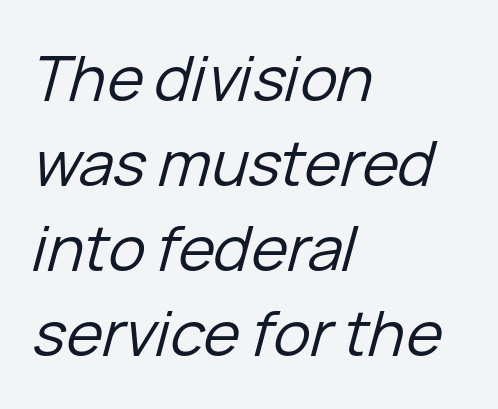
Caption: face not bold, strokes unweighted. The words here are not underlined. Compared with typical paragraphs, the rows here are spaced about the same. Words appear dense and cohesive because spacing is normal. Quick note: italic.
